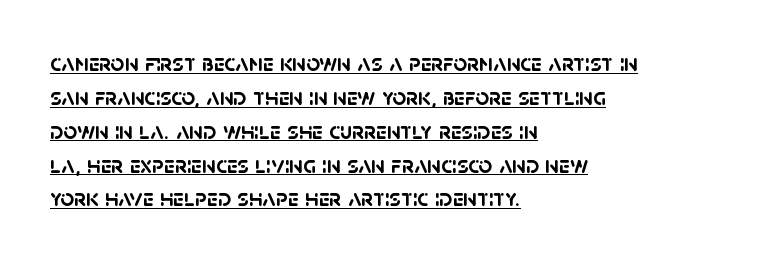
Q: Is the text bold? A: Yes.
Q: Is the text underlined? A: Yes.
Q: How is the paragraph aligned? A: Left-aligned.
Q: Is the spacing between letters normal or unusually wide? A: Normal.
Q: Is the spacing between lines tight, normal or loose? A: Normal.
